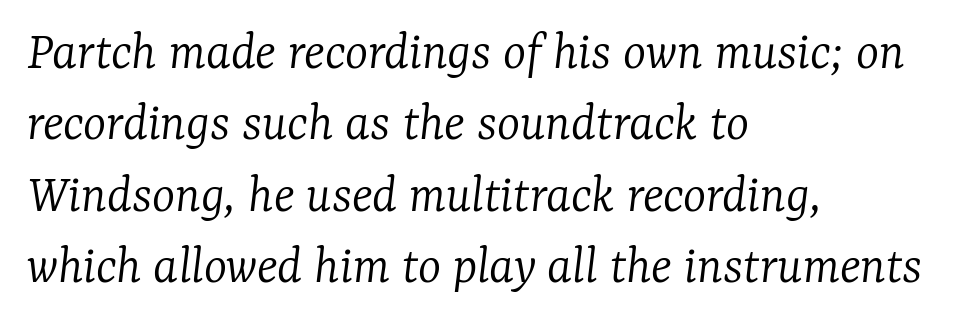
Q: Is the text bold? A: No.
Q: Is the text italic (slanted)? A: Yes, it leans right by about 7 degrees.
Q: Is the typeface a serif or a sans-serif typeface? A: Serif.
Q: Is the text underlined? A: No.
Q: How is the paragraph aligned? A: Left-aligned.
Q: Is the spacing between letters normal or unusually wide? A: Normal.
Q: Is the spacing between lines tight, normal or loose? A: Normal.
Q: Width (condensed, normal, or wide)? A: Normal.
Q: Stroke contrast? A: Low.
Q: x-height? A: Medium.
Q: Monospaced? A: No.
